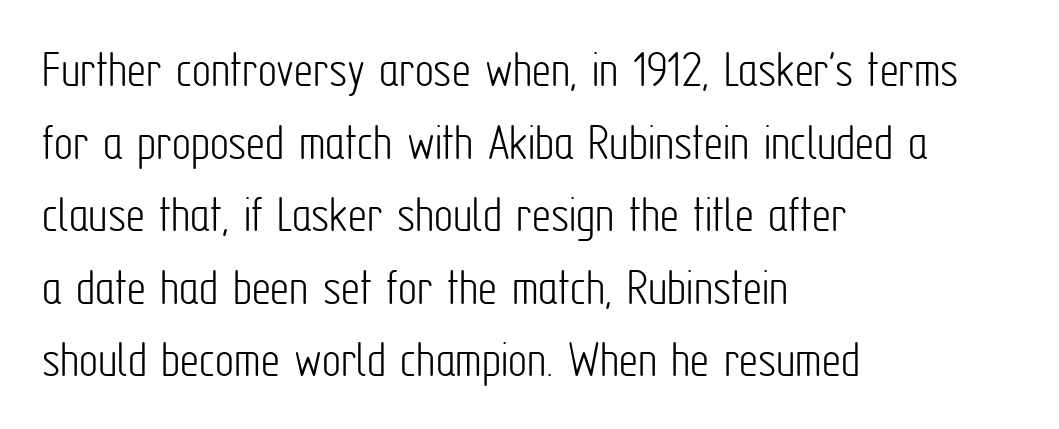
{"serif": "no", "italic": "no", "bold": "no", "weight": "light", "width": "condensed", "stroke_contrast": "low", "x_height": "medium", "monospaced": "no", "underline": "no", "align": "left", "line_spacing": "normal", "line_spacing_ratio": 1.37, "letter_spacing": "normal", "letter_spacing_em": 0.0, "glyph_px": 53}
